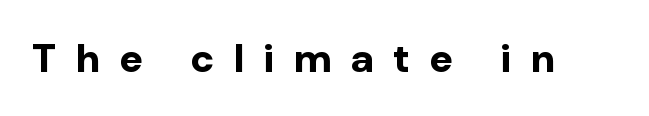
The image shows 40 px bold sans-serif type, upright; set unusually wide letter spacing (+0.47 em), not underlined; low stroke contrast and a medium x-height.
